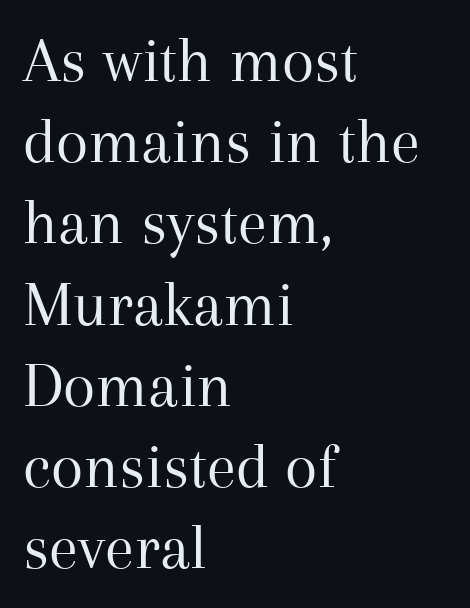
The image shows 66 px regular-weight serif type, upright; set left-aligned, line spacing 1.23x, normal letter spacing, not underlined; medium stroke contrast and a medium x-height.
